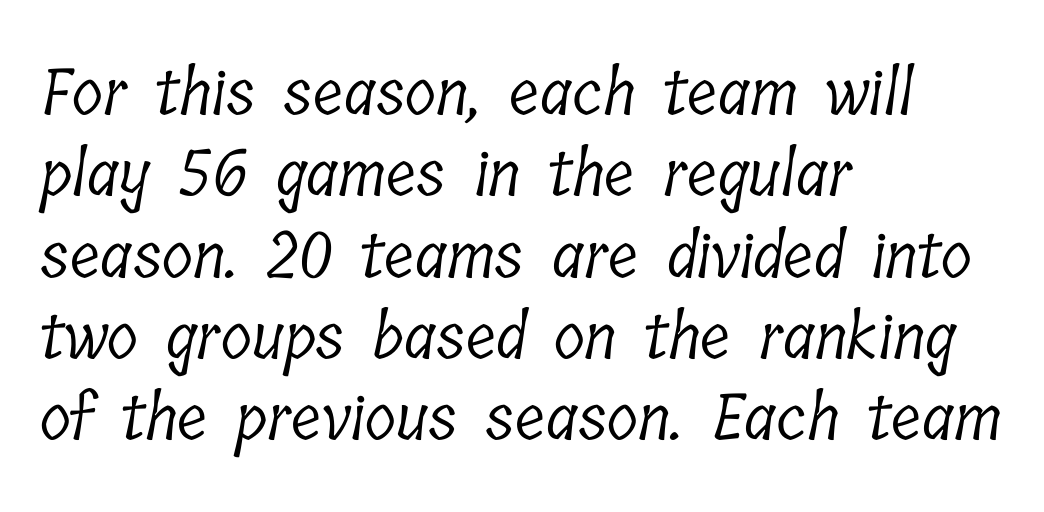
Q: Is the text bold? A: No.
Q: Is the typeface a serif or a sans-serif typeface? A: Serif.
Q: Is the text underlined? A: No.
Q: How is the paragraph aligned? A: Left-aligned.
Q: Is the spacing between letters normal or unusually wide? A: Normal.
Q: Is the spacing between lines tight, normal or loose? A: Normal.
Q: Width (condensed, normal, or wide)? A: Condensed.
Q: Stroke contrast? A: Low.
Q: x-height? A: Medium.
Q: Monospaced? A: No.
